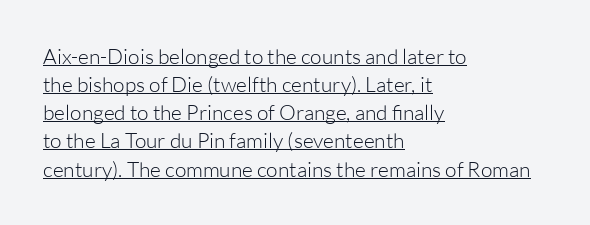
Q: Is the text bold? A: No.
Q: Is the text italic (slanted)? A: No, it is upright.
Q: Is the text underlined? A: Yes.
Q: How is the paragraph aligned? A: Left-aligned.
Q: Is the spacing between letters normal or unusually wide? A: Normal.
Q: Is the spacing between lines tight, normal or loose? A: Normal.
